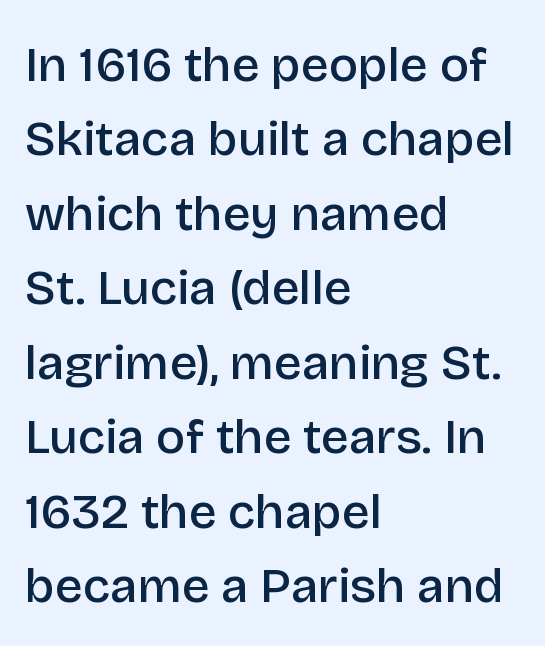
{"serif": "no", "italic": "no", "bold": "semi", "weight": "semibold", "width": "normal", "stroke_contrast": "low", "x_height": "large", "monospaced": "no", "underline": "no", "align": "left", "line_spacing": "normal", "line_spacing_ratio": 1.52, "letter_spacing": "normal", "letter_spacing_em": 0.0, "glyph_px": 49}
